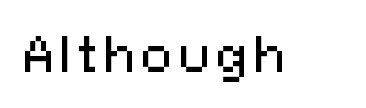
{"serif": "no", "italic": "no", "width": "normal", "stroke_contrast": "medium", "x_height": "medium", "monospaced": "no", "underline": "no", "glyph_px": 47}
